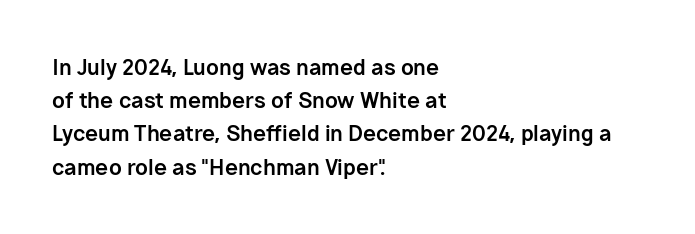
The image shows 21 px bold type, upright; set left-aligned, normal line spacing (1.58x), normal letter spacing, not underlined.
